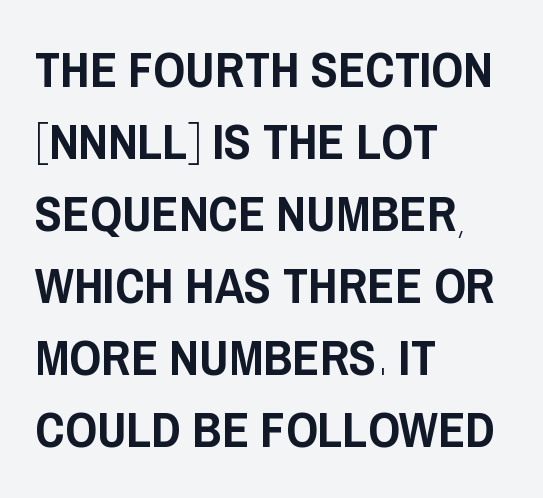
Q: Is the text italic (slanted)? A: No, it is upright.
Q: Is the typeface a serif or a sans-serif typeface? A: Sans-serif.
Q: Is the text underlined? A: No.
Q: How is the paragraph aligned? A: Left-aligned.
Q: Is the spacing between letters normal or unusually wide? A: Normal.
Q: Is the spacing between lines tight, normal or loose? A: Normal.
Q: Width (condensed, normal, or wide)? A: Condensed.
Q: Stroke contrast? A: Low.
Q: x-height? A: Large.
Q: Monospaced? A: No.
